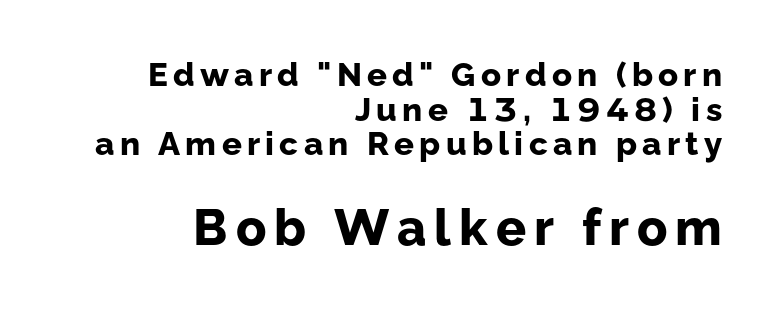
Q: Is the text bold? A: Yes.
Q: Is the text italic (slanted)? A: No, it is upright.
Q: Is the typeface a serif or a sans-serif typeface? A: Sans-serif.
Q: Is the text underlined? A: No.
Q: How is the paragraph aligned? A: Right-aligned.
Q: Is the spacing between lines tight, normal or loose? A: Tight.
Q: Which block of text is set in a larger size, the first (top) or the second (bottom)? A: The second (bottom) one.
Q: Width (condensed, normal, or wide)? A: Normal.
Q: Stroke contrast? A: Low.
Q: x-height? A: Medium.
Q: Monospaced? A: No.
